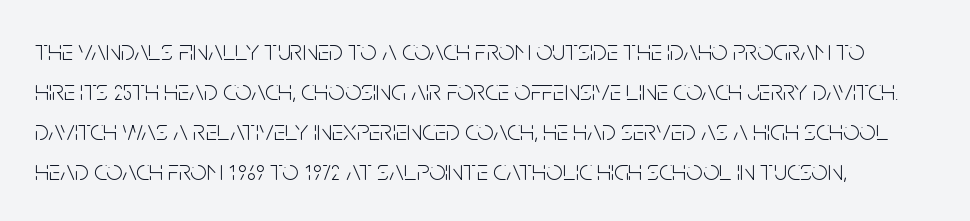
Think standard paragraph weight, or any step lighter than that. When letters stand straight like this, we call the style roman or upright. Words appear dense and cohesive because spacing is normal. Looks like regular typesetting: each glyph gets only the width it needs. Anything drawn beneath the words? Only blank space.
